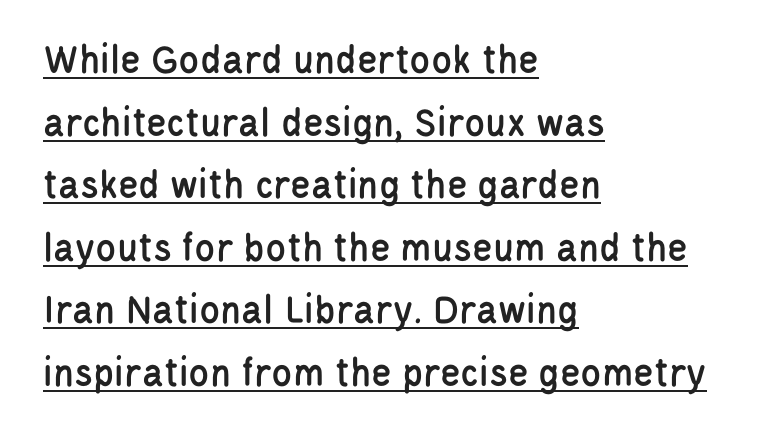
How are the letters spaced? Ordinarily, with no added tracking. The letters advance in unequal steps, a hallmark of proportional type. Posture: straight, roman, zero tilt. Quick note: underline on.
